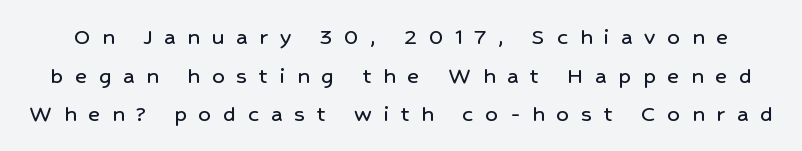
Inter-character spacing is expanded well beyond the font's built-in metrics. The lettering stays uniformly vertical, giving the passage a roman look. Reading down the column, the eye jumps a familiar distance to each next line. The space beneath each line is pristine and unruled.
